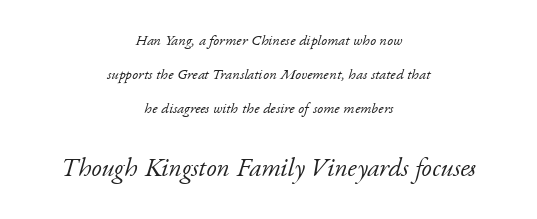
The image shows 26 px text type, italic (leaning right); set centered, loose line spacing (2.28x), normal letter spacing, not underlined; the second (bottom) block is 1.73x larger.
